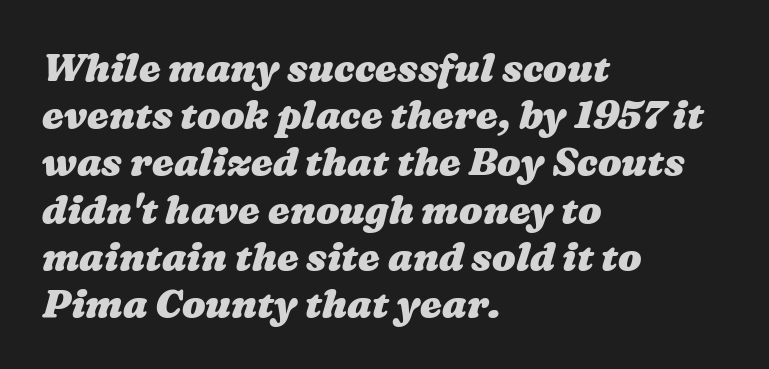
Do the characters align in a grid? No, the font is proportional. These lines carry a lot of weight — the face is fully bold. There is no visible air inserted between adjacent glyphs. Check under the words: just untouched page. All the whitespace from short lines collects on the right.
